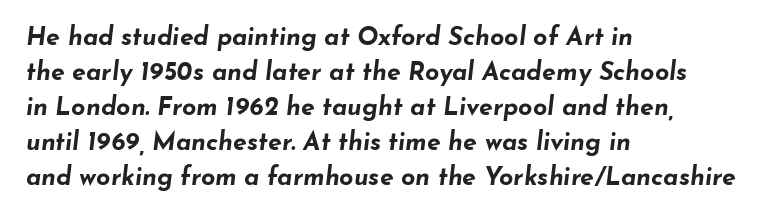
Where is the straight margin? On the left. Quick note: interline space is typical. This rendering features lettering with no underline. Style check: oblique. The tracking reads as untouched default to a designer's eye.
